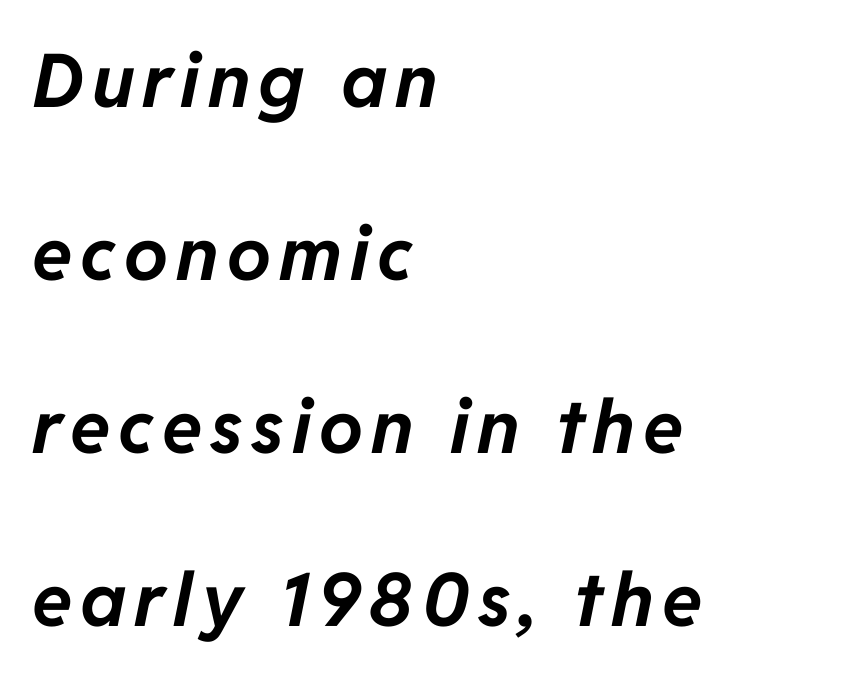
Horizontal alignment here is leftward, the default for most running prose. The baseline area is clear. The face used here is proportionally spaced, like ordinary book or web type. Notice how the stems are inclined rather than vertical — that's the hallmark of italics. Each glyph is drawn with heavy, bold strokes.
